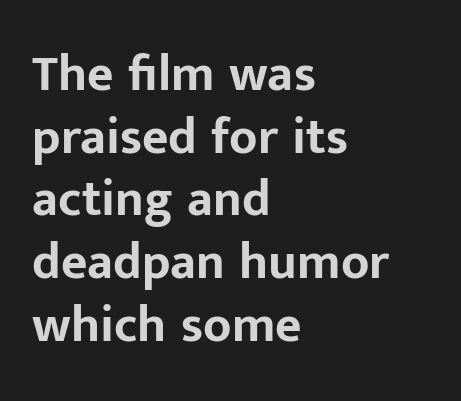
Summary of weight: heavy, a full bold. Check where the strokes stop: nothing finishes them off — pure sans. Letter spacing: default. Each line starts at the same left margin while the right side varies. Nope, not italic — everything's standing straight. These lines are rendered in a variable-pitch font.
